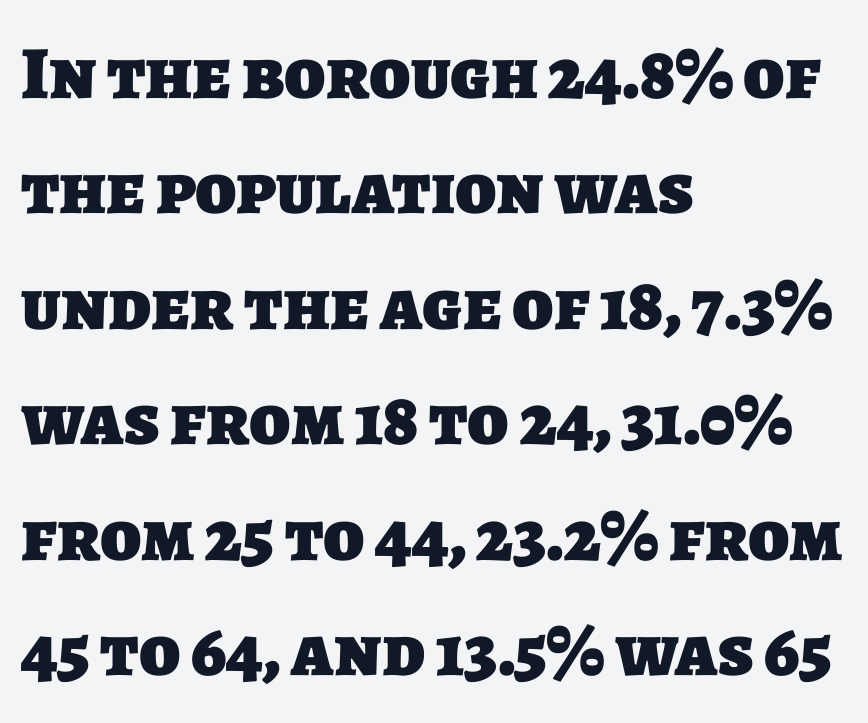
The image shows 75 px heavy sans-serif type; set left-aligned, normal line spacing (1.54x), normal letter spacing, not underlined; low stroke contrast and a large x-height.
